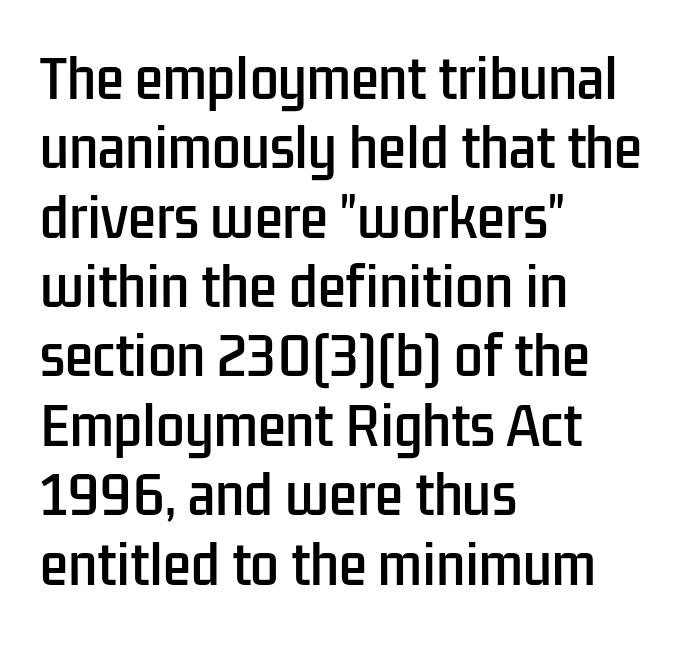
The image shows 51 px condensed sans-serif type, upright; set left-aligned, normal line spacing (1.36x), normal letter spacing, not underlined; low stroke contrast and a medium x-height.
